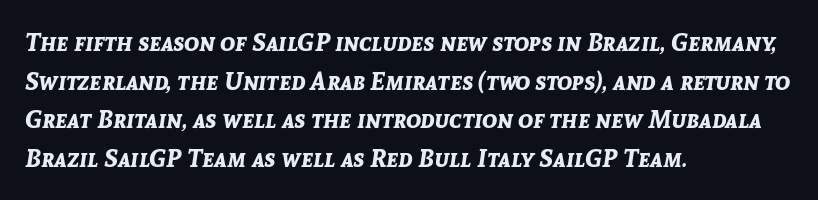
The image shows 25 px bold type, italic (leaning right); set left-aligned, normal line spacing (1.55x), normal letter spacing, not underlined.
